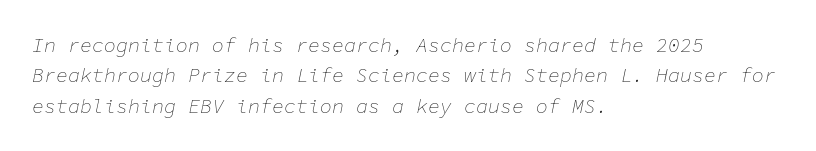
Rule under the text: the space is simply empty. Nothing heavy about these letters — not bold at all. The rag falls on the right side of this text block. You could call the tracking neutral — neither tight nor loose. Honestly, the row spacing looks completely unremarkable. Is the type slanted? Yes — the strokes lean at a clear angle.
